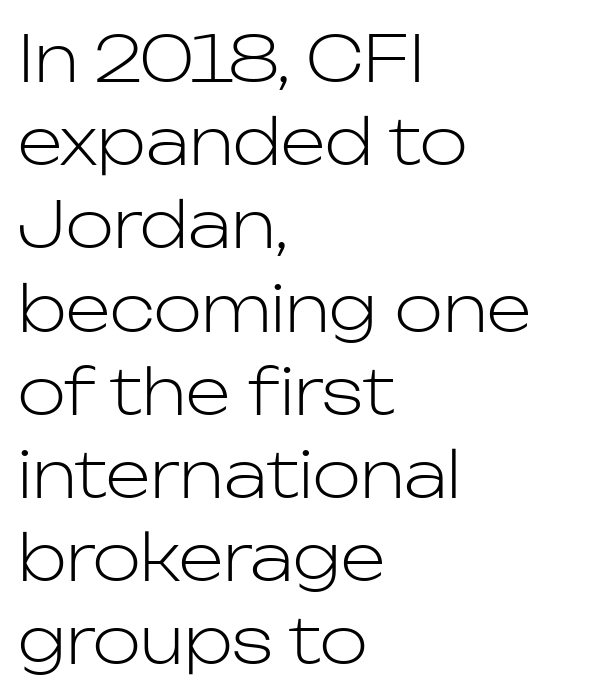
Clear beneath every line of the passage. Is the letter spacing exaggerated? No — it looks like the ordinary default. Typographically, this falls in the sans-serif category. Weight: not bold — regular or lighter. Alignment: flush left. Ascenders rise straight up at ninety degrees.
